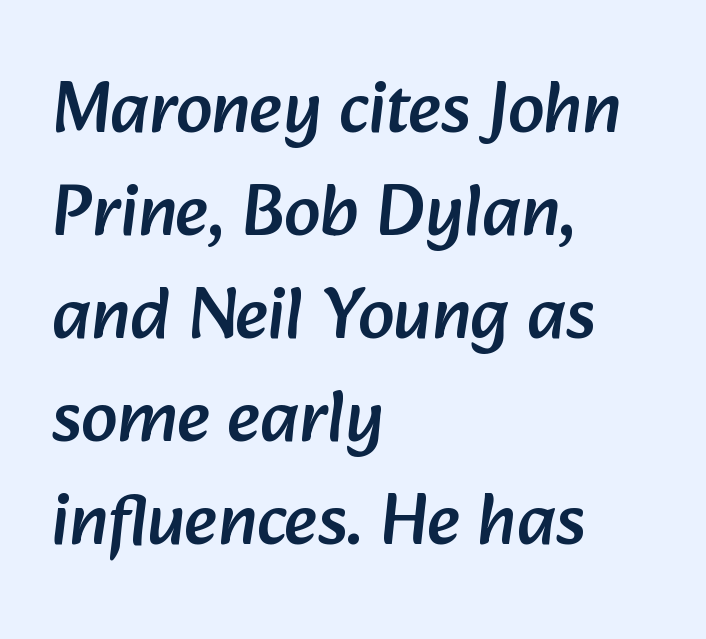
{"serif": "no", "width": "normal", "stroke_contrast": "low", "x_height": "medium", "monospaced": "no", "underline": "no", "align": "left", "line_spacing": "normal", "line_spacing_ratio": 1.41, "letter_spacing": "normal", "letter_spacing_em": 0.0, "glyph_px": 73}
